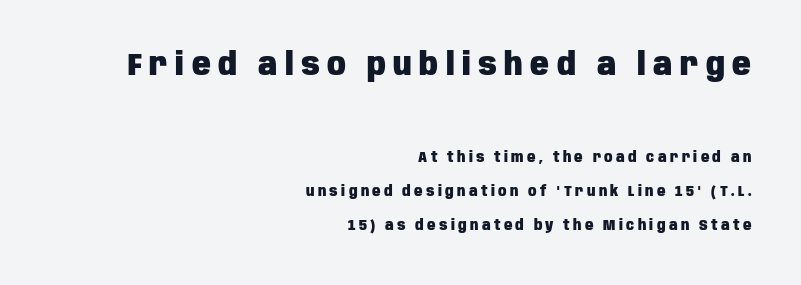
Q: Is the text bold? A: Yes.
Q: Is the text italic (slanted)? A: No, it is upright.
Q: Is the typeface a serif or a sans-serif typeface? A: Sans-serif.
Q: Is the text underlined? A: No.
Q: How is the paragraph aligned? A: Right-aligned.
Q: Is the spacing between letters normal or unusually wide? A: Unusually wide.
Q: Is the spacing between lines tight, normal or loose? A: Loose.
Q: Which block of text is set in a larger size, the first (top) or the second (bottom)? A: The first (top) one.
Q: Width (condensed, normal, or wide)? A: Condensed.
Q: Stroke contrast? A: Low.
Q: x-height? A: Large.
Q: Monospaced? A: No.
